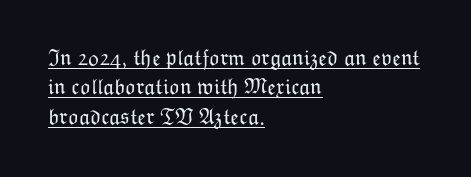
{"italic": "no", "bold": "no", "underline": "yes", "align": "left", "line_spacing": "normal", "line_spacing_ratio": 1.34, "letter_spacing": "normal", "letter_spacing_em": 0.0, "glyph_px": 22}
